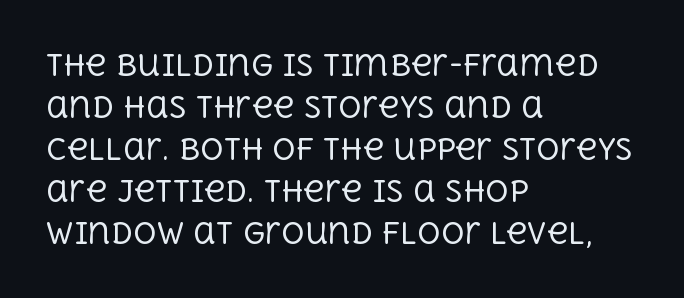
The image shows 29 px regular-weight serif type, upright; set left-aligned, normal line spacing (1.45x), normal letter spacing, not underlined; a large x-height.
